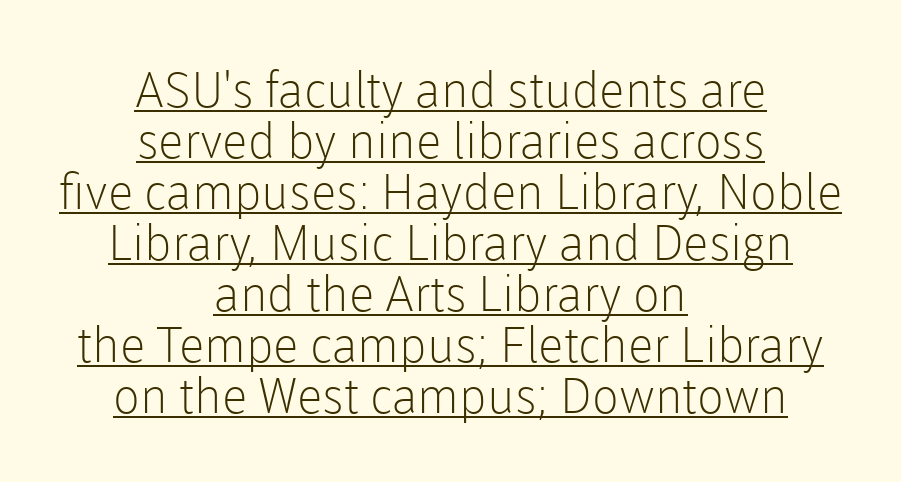
Q: Is the text bold? A: No.
Q: Is the text italic (slanted)? A: No, it is upright.
Q: Is the typeface a serif or a sans-serif typeface? A: Sans-serif.
Q: Is the text underlined? A: Yes.
Q: How is the paragraph aligned? A: Centered.
Q: Is the spacing between letters normal or unusually wide? A: Normal.
Q: Is the spacing between lines tight, normal or loose? A: Tight.
Q: Width (condensed, normal, or wide)? A: Normal.
Q: Stroke contrast? A: Low.
Q: x-height? A: Medium.
Q: Monospaced? A: No.
